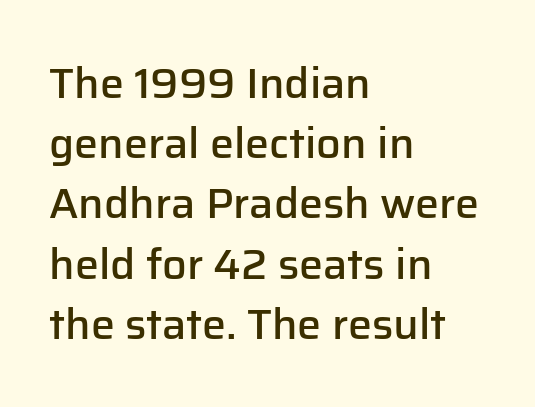
The image shows 43 px semibold sans-serif type, upright; set left-aligned, normal line spacing (1.4x), normal letter spacing, not underlined; low stroke contrast and a medium x-height.
